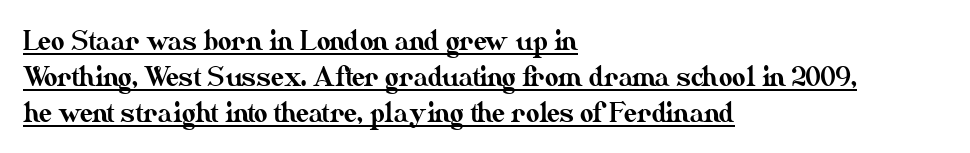
A typesetter would mark this as roman, not italic. The sample's only ornament is a line tracing under the words. This sample is left-justified, so line endings fall wherever the words run out. Leading matches the norm, producing a regular column. These lines keep a tight, regular rhythm from letter to letter.
